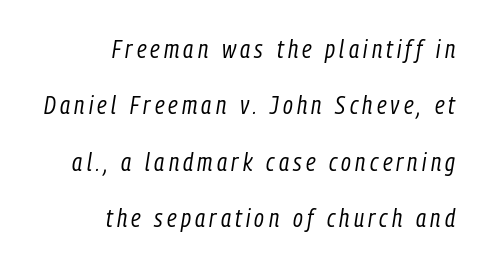
The image shows 25 px text type, italic (leaning right); set right-aligned, loose line spacing (2.26x), not underlined.
